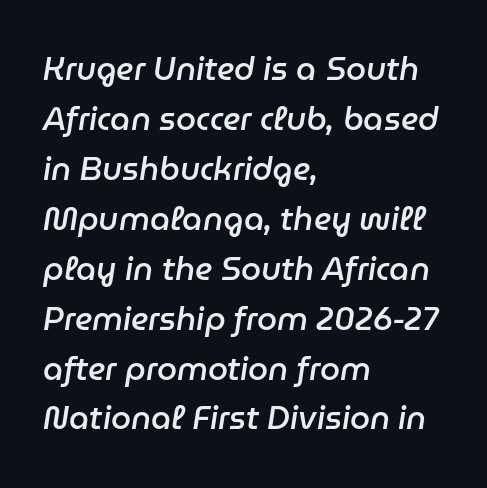
Q: Is the text bold? A: Semi-bold.
Q: Is the text italic (slanted)? A: Yes, it leans right by about 9 degrees.
Q: Is the text underlined? A: No.
Q: How is the paragraph aligned? A: Left-aligned.
Q: Is the spacing between letters normal or unusually wide? A: Normal.
Q: Is the spacing between lines tight, normal or loose? A: Normal.
Q: Width (condensed, normal, or wide)? A: Normal.
Q: Stroke contrast? A: Low.
Q: x-height? A: Medium.
Q: Monospaced? A: No.
